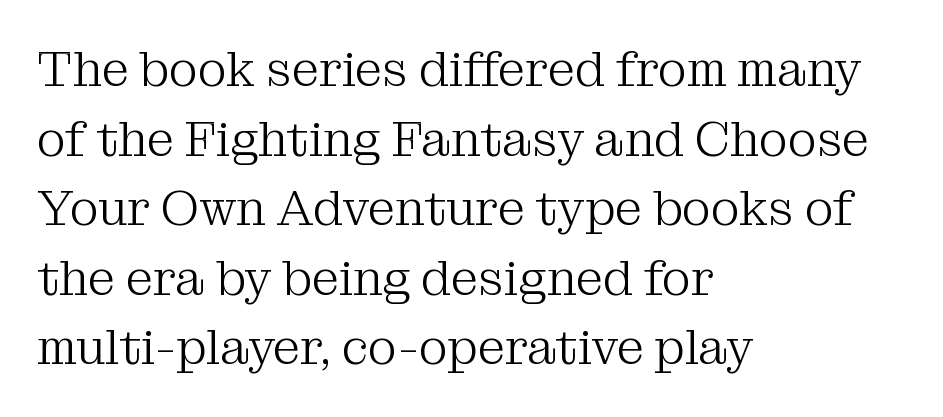
The image shows 49 px light serif type, upright; set left-aligned, normal line spacing (1.42x), normal letter spacing, not underlined; medium stroke contrast and a medium x-height.
